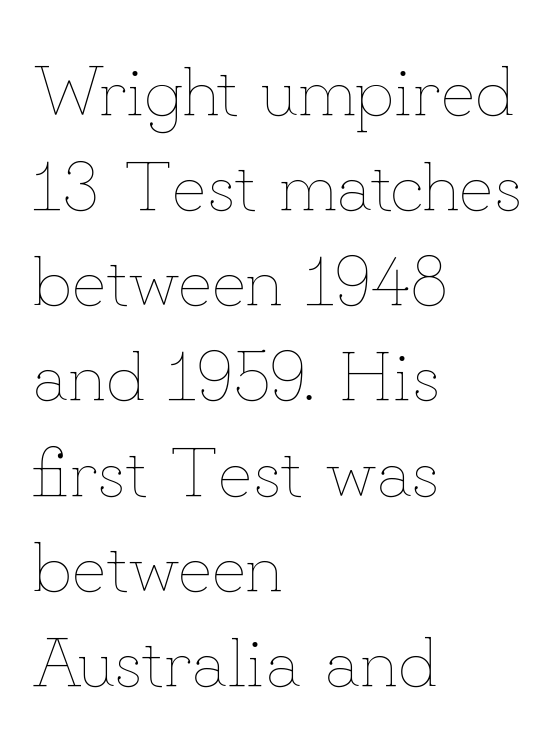
{"italic": "no", "bold": "no", "weight": "thin", "width": "normal", "stroke_contrast": "low", "x_height": "small", "monospaced": "no", "underline": "no", "align": "left", "line_spacing": "normal", "line_spacing_ratio": 1.34, "letter_spacing": "normal", "letter_spacing_em": 0.0, "glyph_px": 71}
